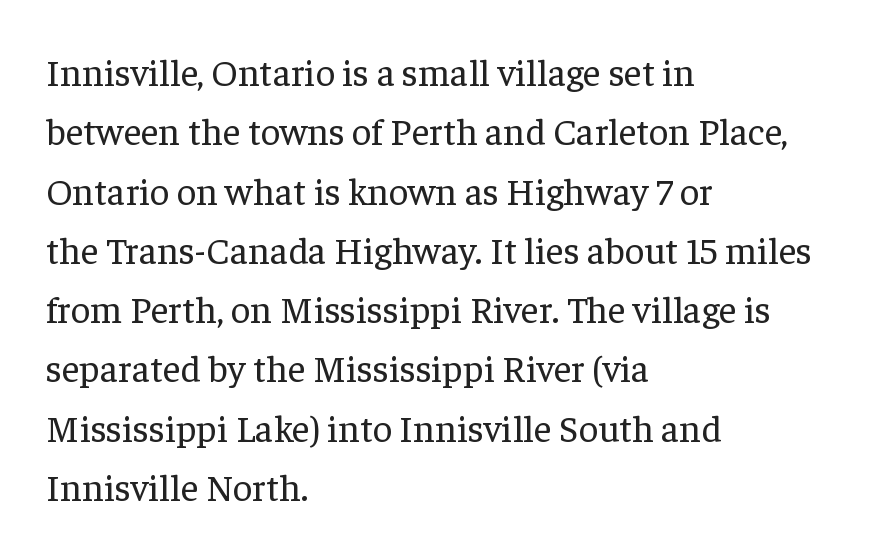
The image shows 38 px regular-weight serif type, upright; set left-aligned, normal line spacing (1.56x), normal letter spacing, not underlined; low stroke contrast and a medium x-height.
